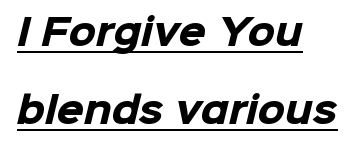
Q: Is the text bold? A: Yes.
Q: Is the typeface a serif or a sans-serif typeface? A: Sans-serif.
Q: Is the text underlined? A: Yes.
Q: How is the paragraph aligned? A: Left-aligned.
Q: Is the spacing between letters normal or unusually wide? A: Normal.
Q: Is the spacing between lines tight, normal or loose? A: Loose.
Q: Width (condensed, normal, or wide)? A: Normal.
Q: Stroke contrast? A: Low.
Q: x-height? A: Medium.
Q: Monospaced? A: No.
